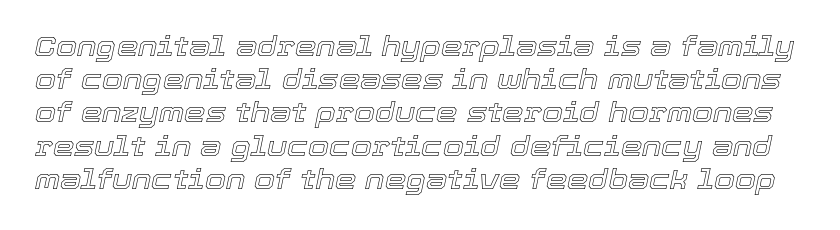
The image shows 27 px text type, italic (leaning right); set line spacing 1.23x, normal letter spacing, not underlined.
